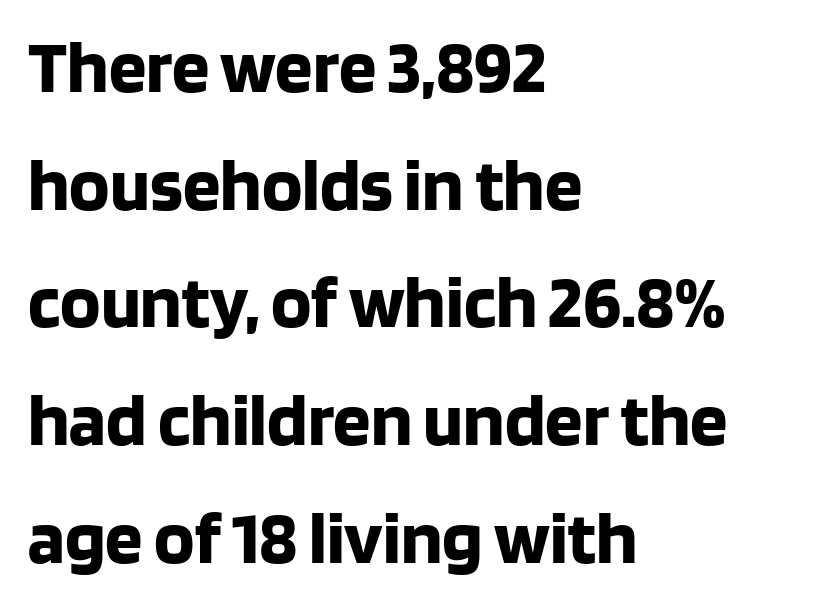
Q: Is the text bold? A: Yes.
Q: Is the text italic (slanted)? A: No, it is upright.
Q: Is the typeface a serif or a sans-serif typeface? A: Sans-serif.
Q: Is the text underlined? A: No.
Q: How is the paragraph aligned? A: Left-aligned.
Q: Is the spacing between letters normal or unusually wide? A: Normal.
Q: Is the spacing between lines tight, normal or loose? A: Normal.
Q: Width (condensed, normal, or wide)? A: Normal.
Q: Stroke contrast? A: Low.
Q: x-height? A: Large.
Q: Monospaced? A: No.
